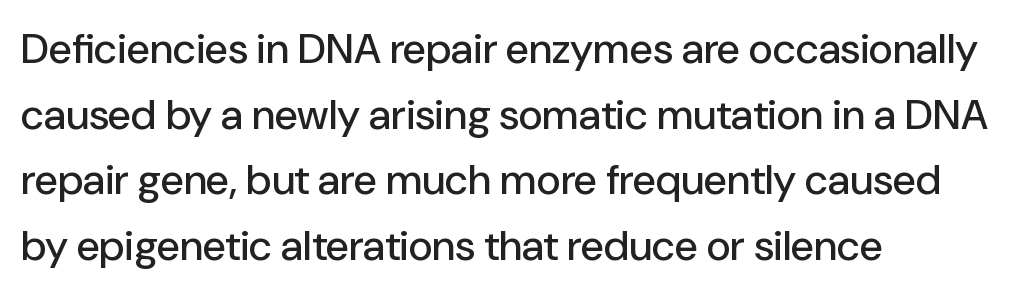
Q: Is the text italic (slanted)? A: No, it is upright.
Q: Is the typeface a serif or a sans-serif typeface? A: Sans-serif.
Q: Is the text underlined? A: No.
Q: How is the paragraph aligned? A: Left-aligned.
Q: Is the spacing between letters normal or unusually wide? A: Normal.
Q: Is the spacing between lines tight, normal or loose? A: Normal.
Q: Width (condensed, normal, or wide)? A: Normal.
Q: Stroke contrast? A: Low.
Q: x-height? A: Medium.
Q: Monospaced? A: No.
